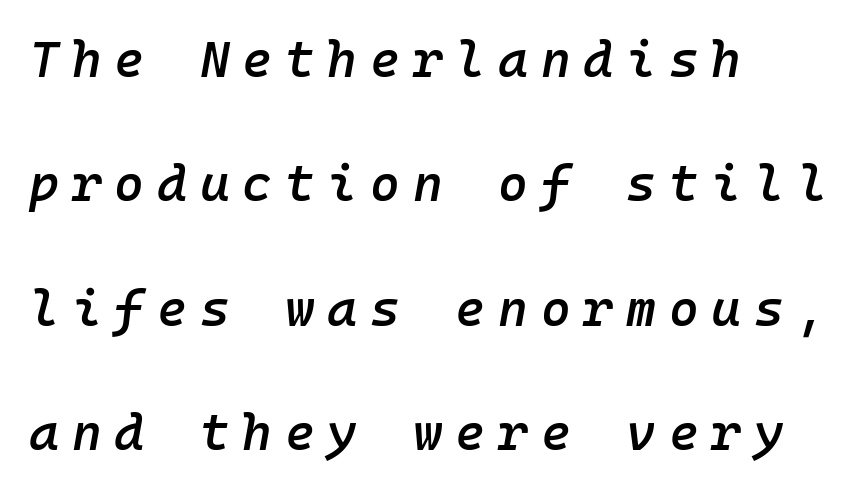
{"italic": "yes", "lean": "right", "slant_degrees": 10, "bold": "semi", "weight": "semibold", "width": "normal", "stroke_contrast": "low", "x_height": "medium", "monospaced": "yes", "underline": "no", "align": "left", "line_spacing": "loose", "line_spacing_ratio": 2.44, "letter_spacing": "wide", "letter_spacing_em": 0.25, "glyph_px": 51}
